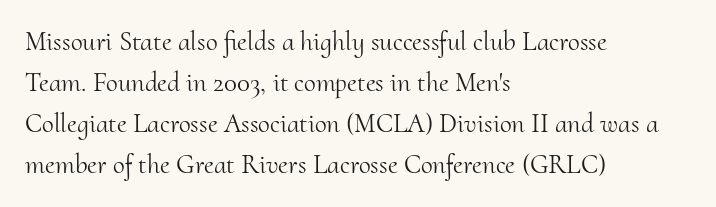
{"italic": "no", "bold": "no", "underline": "no", "align": "left", "line_spacing": "normal", "line_spacing_ratio": 1.52, "letter_spacing": "normal", "letter_spacing_em": 0.0, "glyph_px": 27}
